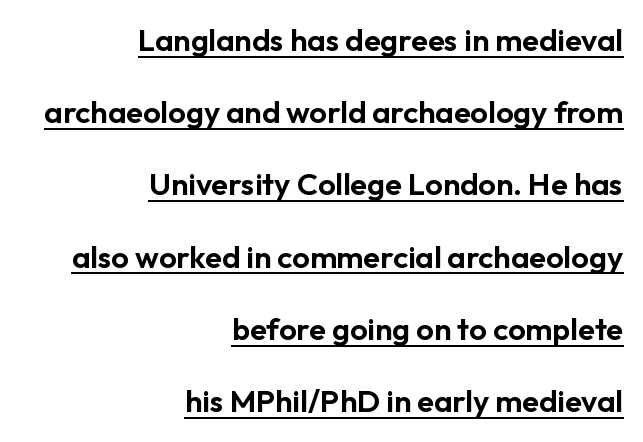
Q: Is the text italic (slanted)? A: No, it is upright.
Q: Is the typeface a serif or a sans-serif typeface? A: Sans-serif.
Q: Is the text underlined? A: Yes.
Q: How is the paragraph aligned? A: Right-aligned.
Q: Is the spacing between letters normal or unusually wide? A: Normal.
Q: Is the spacing between lines tight, normal or loose? A: Loose.
Q: Width (condensed, normal, or wide)? A: Normal.
Q: Stroke contrast? A: Low.
Q: x-height? A: Medium.
Q: Monospaced? A: No.
